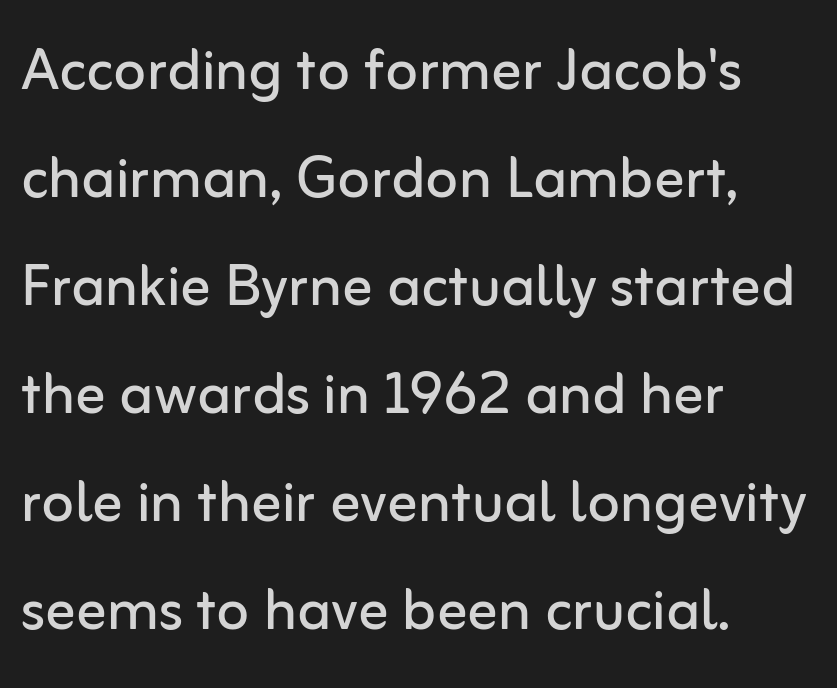
Descenders are the only things crossing below the line. Does the leading feel generous? No, just average. This sample uses a sans-serif face. This sample uses plain, unmodified letter spacing. Notice how the passage keeps a crisp vertical edge on the left only.
